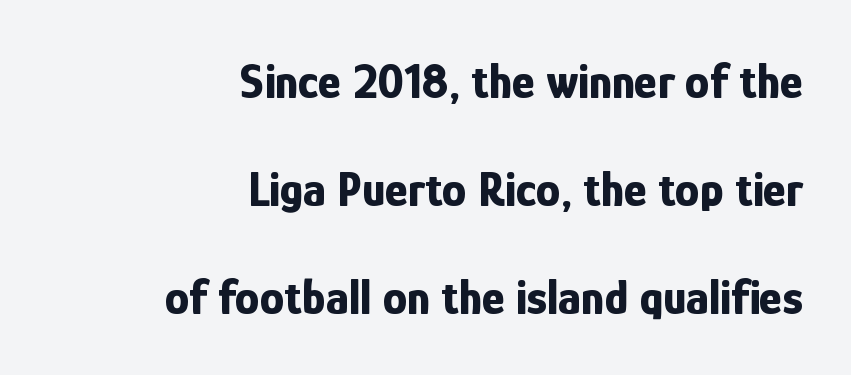
Character widths vary here, with narrow letters taking less room than wide ones. The paragraph has a hard right edge and a soft left edge. The zone under the glyphs is completely vacant. Posture: vertical. Is there much room between lines? Yes — plenty of vertical air separates them.
